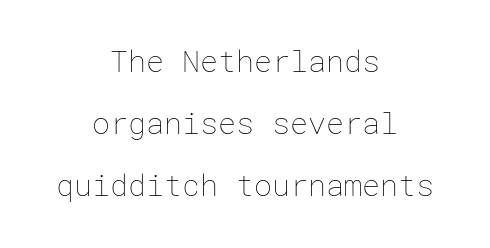
The image shows 30 px thin type, upright; set centered, loose line spacing (2.06x), normal letter spacing, not underlined; low stroke contrast and a medium x-height.
